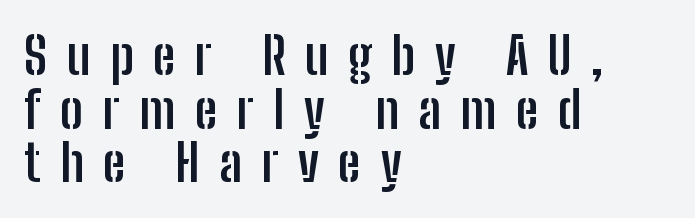
The strip under each line holds only bare page. The vertical gap from one line to the next is small. Students, note that the glyphs here are deliberately spaced far apart. Casual observation: everything's shoved over to the left. It's the straight-up-and-down kind of type.
